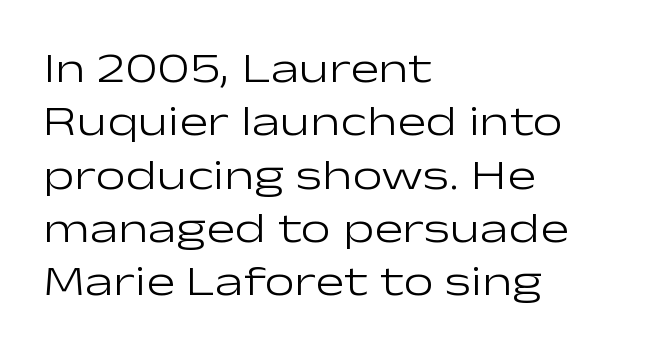
{"serif": "no", "italic": "no", "bold": "no", "weight": "light", "width": "wide", "stroke_contrast": "low", "x_height": "medium", "monospaced": "no", "underline": "no", "align": "left", "line_spacing_ratio": 1.24, "letter_spacing": "normal", "letter_spacing_em": 0.0, "glyph_px": 43}
